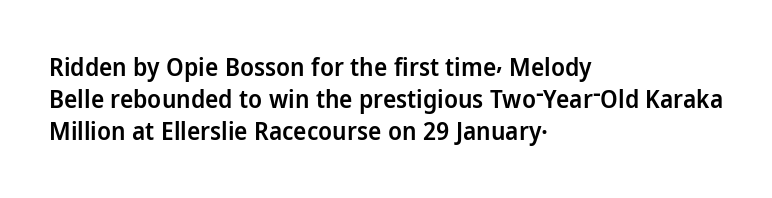
Q: Is the text bold? A: Semi-bold.
Q: Is the text italic (slanted)? A: No, it is upright.
Q: Is the text underlined? A: No.
Q: How is the paragraph aligned? A: Left-aligned.
Q: Is the spacing between letters normal or unusually wide? A: Normal.
Q: Is the spacing between lines tight, normal or loose? A: Normal.
